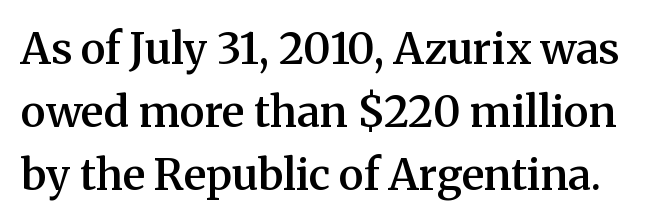
This is the regular roman posture of the typeface. In terms of leading, this rendering sits right in the middle. These lines carry some extra weight — a demibold, not a full bold. Short note: letters normally spaced.
